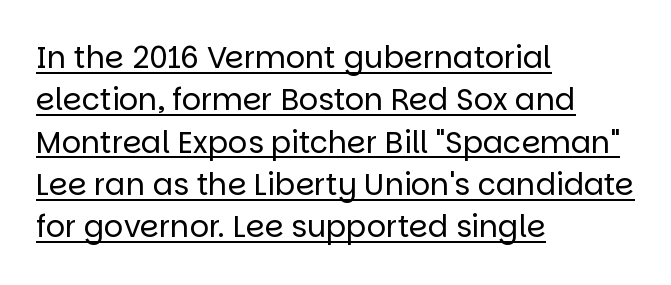
If you drew a line through each stem, it would be perfectly vertical. This is underlined copy, the kind a proofreader might mark for attention. A normal amount of white space separates one row of letters from the next. The face looks like a standard text weight, possibly lighter. The face used here is proportionally spaced, like ordinary book or web type.
